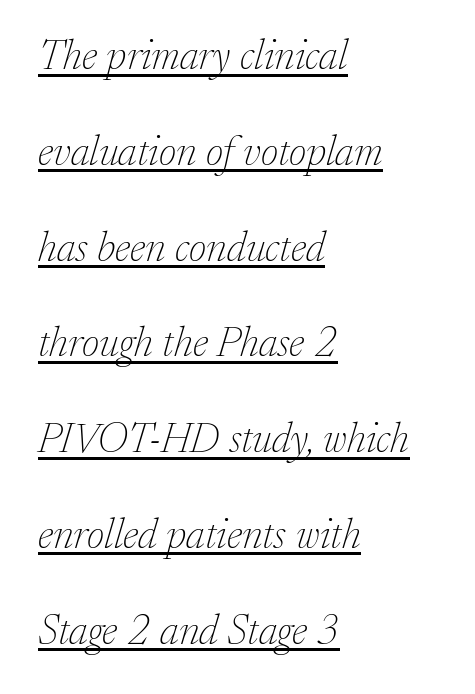
Q: Is the text bold? A: No.
Q: Is the text italic (slanted)? A: Yes, it leans right by about 17 degrees.
Q: Is the typeface a serif or a sans-serif typeface? A: Serif.
Q: Is the text underlined? A: Yes.
Q: How is the paragraph aligned? A: Left-aligned.
Q: Is the spacing between letters normal or unusually wide? A: Normal.
Q: Is the spacing between lines tight, normal or loose? A: Loose.
Q: Width (condensed, normal, or wide)? A: Normal.
Q: Stroke contrast? A: Low.
Q: x-height? A: Medium.
Q: Monospaced? A: No.
